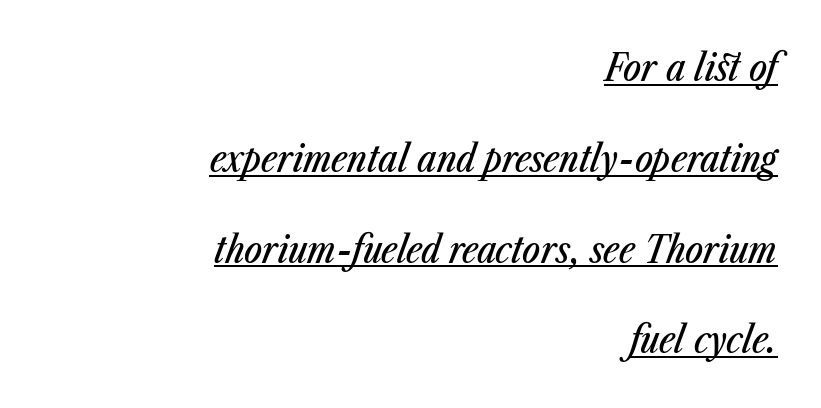
Q: Is the text italic (slanted)? A: Yes, it leans right by about 23 degrees.
Q: Is the text underlined? A: Yes.
Q: How is the paragraph aligned? A: Right-aligned.
Q: Is the spacing between letters normal or unusually wide? A: Normal.
Q: Is the spacing between lines tight, normal or loose? A: Loose.
Q: Width (condensed, normal, or wide)? A: Condensed.
Q: Stroke contrast? A: Low.
Q: x-height? A: Medium.
Q: Monospaced? A: No.
